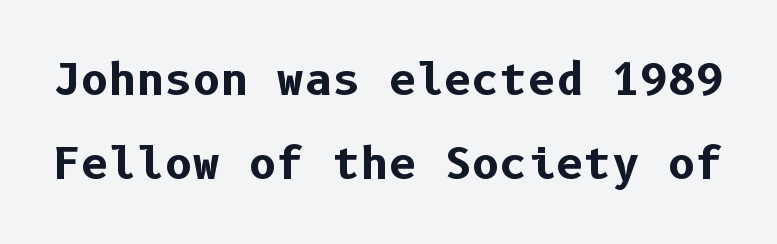
Posture: upright roman. Pretty heavy lettering here — definitely bold. Check the space under the baseline: it is left empty. The tracking reads as untouched default to a designer's eye.
